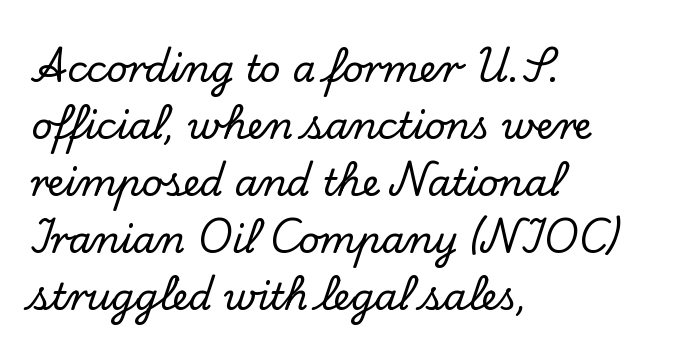
{"serif": "yes", "width": "normal", "stroke_contrast": "low", "x_height": "small", "monospaced": "no", "underline": "no", "align": "left", "line_spacing": "normal", "line_spacing_ratio": 1.54, "letter_spacing": "normal", "letter_spacing_em": 0.0, "glyph_px": 37}
